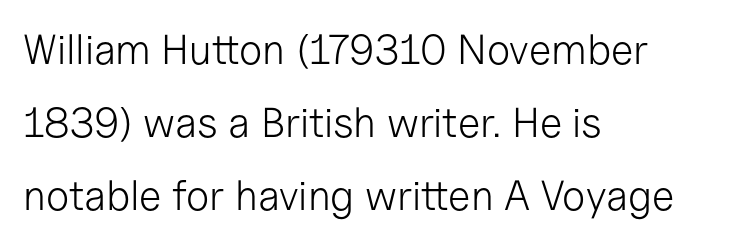
{"serif": "no", "italic": "no", "bold": "no", "weight": "light", "width": "normal", "stroke_contrast": "low", "x_height": "medium", "monospaced": "no", "underline": "no", "align": "left", "line_spacing_ratio": 1.74, "letter_spacing": "normal", "letter_spacing_em": 0.0, "glyph_px": 42}
